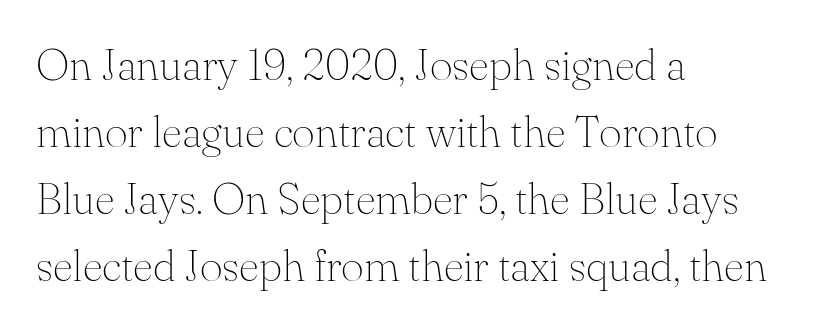
Q: Is the text bold? A: No.
Q: Is the text italic (slanted)? A: No, it is upright.
Q: Is the typeface a serif or a sans-serif typeface? A: Serif.
Q: Is the text underlined? A: No.
Q: How is the paragraph aligned? A: Left-aligned.
Q: Is the spacing between letters normal or unusually wide? A: Normal.
Q: Is the spacing between lines tight, normal or loose? A: Normal.
Q: Width (condensed, normal, or wide)? A: Normal.
Q: Stroke contrast? A: Medium.
Q: x-height? A: Small.
Q: Monospaced? A: No.
